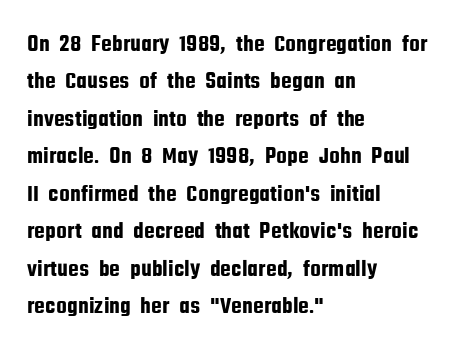
Q: Is the text italic (slanted)? A: No, it is upright.
Q: Is the text underlined? A: No.
Q: How is the paragraph aligned? A: Left-aligned.
Q: Is the spacing between letters normal or unusually wide? A: Normal.
Q: Is the spacing between lines tight, normal or loose? A: Normal.
